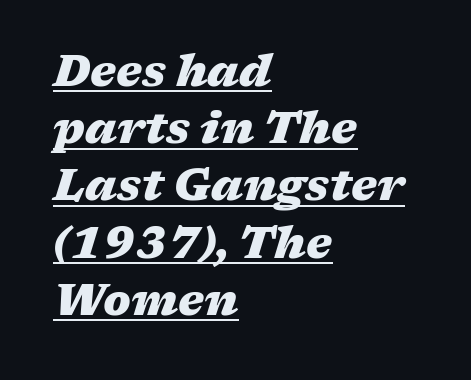
Q: Is the text bold? A: Yes.
Q: Is the text italic (slanted)? A: Yes, it leans right by about 17 degrees.
Q: Is the text underlined? A: Yes.
Q: How is the paragraph aligned? A: Left-aligned.
Q: Is the spacing between letters normal or unusually wide? A: Normal.
Q: Is the spacing between lines tight, normal or loose? A: Normal.
Q: Width (condensed, normal, or wide)? A: Wide.
Q: Stroke contrast? A: Medium.
Q: x-height? A: Medium.
Q: Monospaced? A: No.
